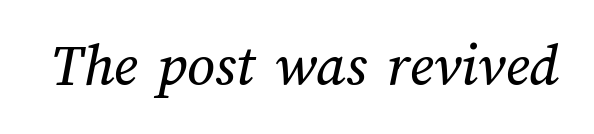
{"width": "normal", "stroke_contrast": "medium", "x_height": "medium", "monospaced": "no", "underline": "no", "letter_spacing": "normal", "letter_spacing_em": 0.0, "glyph_px": 61}
